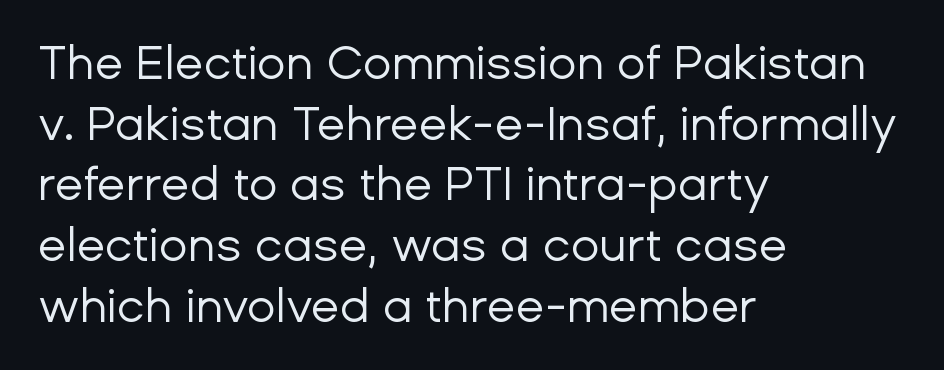
The image shows 47 px regular-weight sans-serif type, upright; set left-aligned, normal line spacing (1.29x), normal letter spacing, not underlined; low stroke contrast and a medium x-height.
